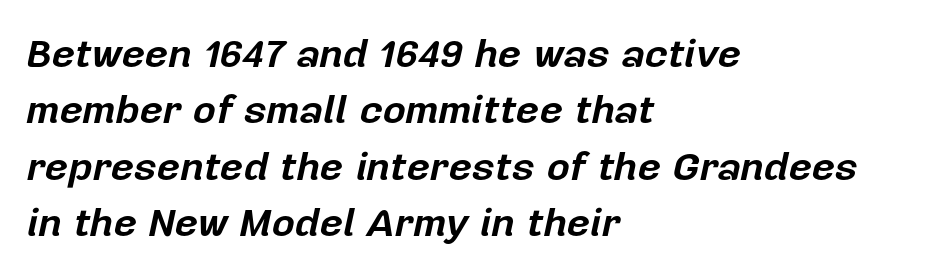
Nothing unusual about the tracking: characters are spaced as the font intends. Descenders hang freely into open space. You can tell it's italic because the verticals aren't actually vertical. Leading matches the norm, producing a regular column. You could not count columns in this text — the font is proportionally spaced.
